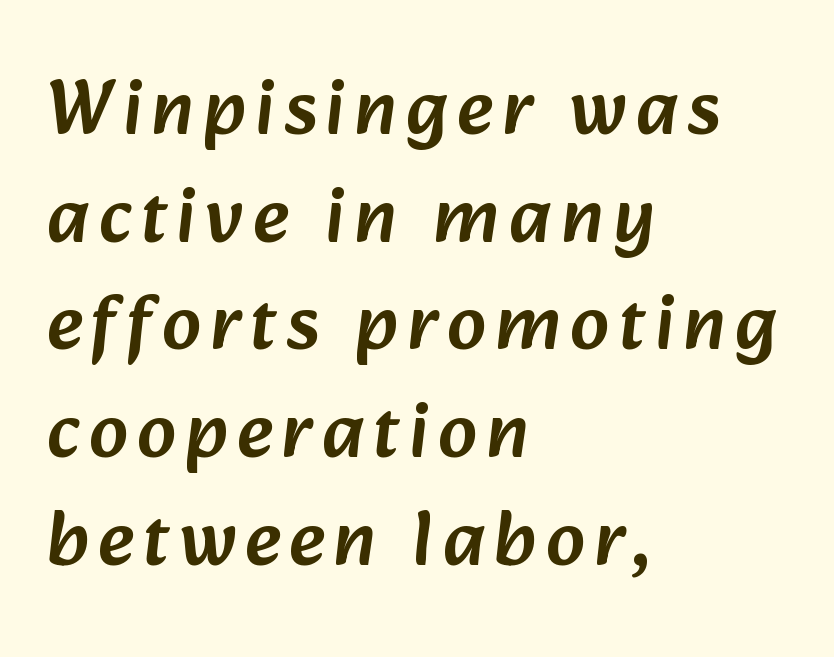
The image shows 78 px sans-serif type; set left-aligned, normal line spacing (1.38x), not underlined; low stroke contrast and a medium x-height.
